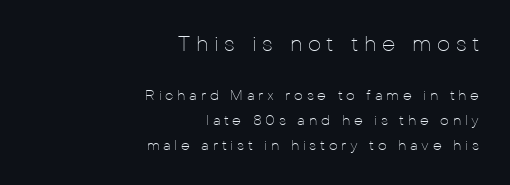
Q: Is the text bold? A: No.
Q: Is the text italic (slanted)? A: No, it is upright.
Q: Is the text underlined? A: No.
Q: How is the paragraph aligned? A: Right-aligned.
Q: Is the spacing between letters normal or unusually wide? A: Unusually wide.
Q: Which block of text is set in a larger size, the first (top) or the second (bottom)? A: The first (top) one.
